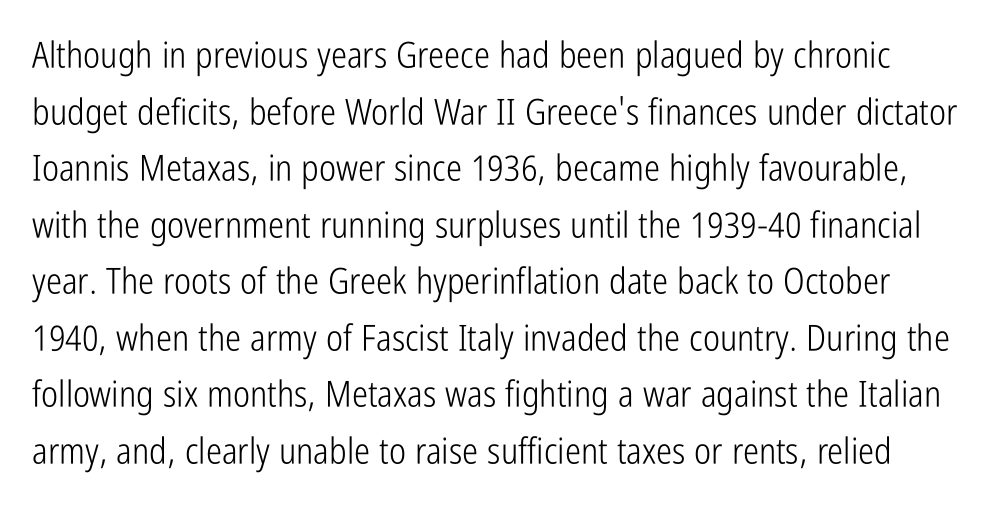
The image shows 36 px light, condensed sans-serif type, upright; set normal line spacing (1.57x), normal letter spacing, not underlined; low stroke contrast and a medium x-height.
